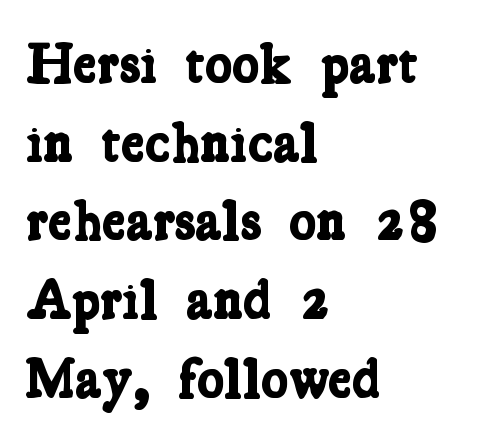
{"serif": "yes", "bold": "yes", "weight": "bold", "width": "condensed", "stroke_contrast": "low", "x_height": "medium", "monospaced": "no", "underline": "no", "align": "left", "line_spacing": "normal", "line_spacing_ratio": 1.38, "letter_spacing": "normal", "letter_spacing_em": 0.0, "glyph_px": 57}
